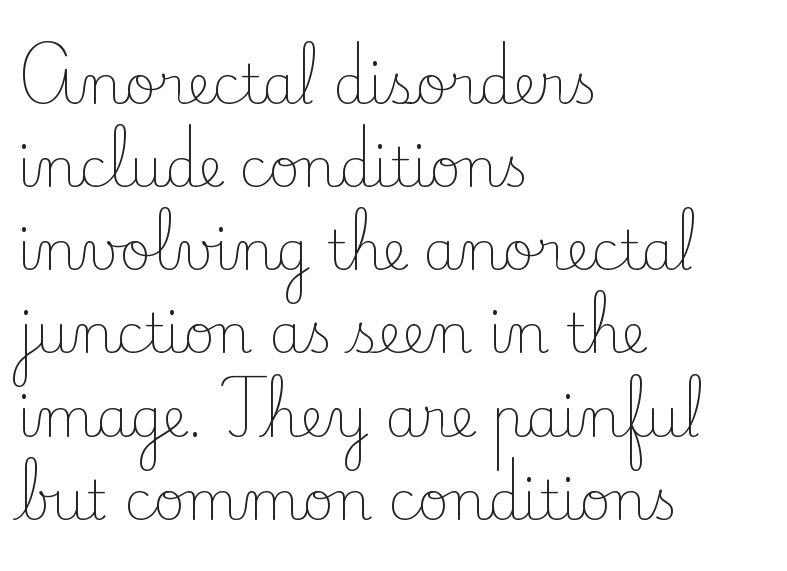
The image shows 54 px light serif type, upright; set left-aligned, normal line spacing (1.54x), normal letter spacing, not underlined; low stroke contrast and a small x-height.
